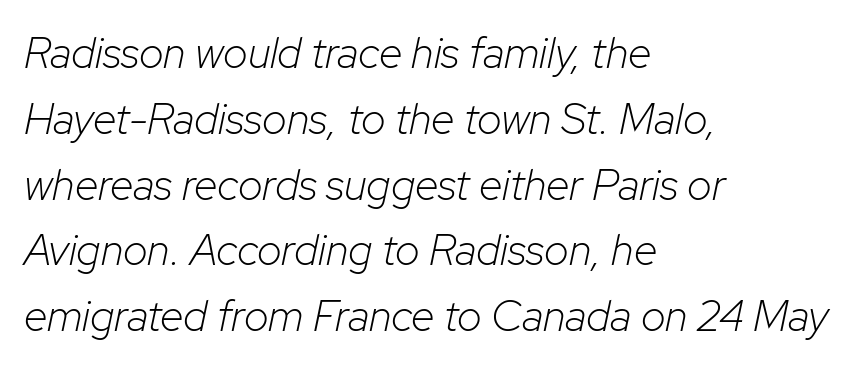
The image shows 43 px light type, italic (leaning right); set left-aligned, normal line spacing (1.53x), normal letter spacing, not underlined; low stroke contrast and a medium x-height.
